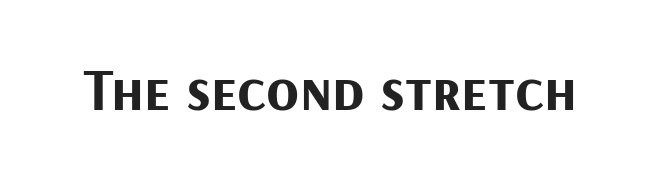
{"serif": "no", "italic": "no", "bold": "yes", "weight": "bold", "width": "normal", "stroke_contrast": "medium", "x_height": "medium", "monospaced": "no", "underline": "no", "letter_spacing": "normal", "letter_spacing_em": 0.0, "glyph_px": 60}
